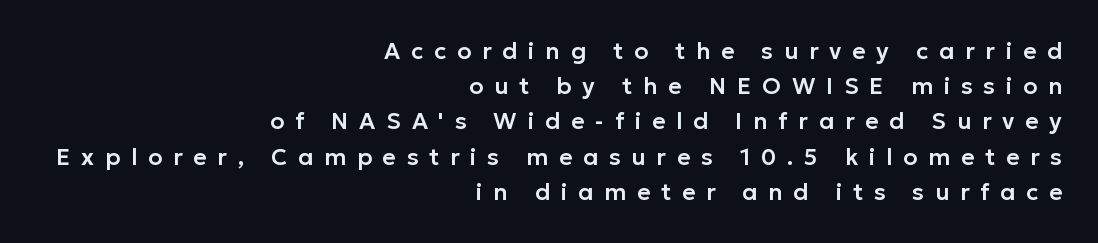
{"italic": "no", "underline": "no", "align": "right", "line_spacing": "normal", "line_spacing_ratio": 1.53, "letter_spacing": "wide", "letter_spacing_em": 0.47, "glyph_px": 23}
